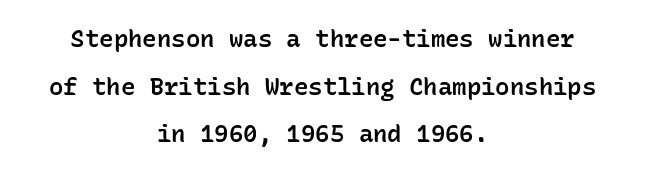
Q: Is the text bold? A: Semi-bold.
Q: Is the text italic (slanted)? A: No, it is upright.
Q: Is the text underlined? A: No.
Q: How is the paragraph aligned? A: Centered.
Q: Is the spacing between letters normal or unusually wide? A: Normal.
Q: Is the spacing between lines tight, normal or loose? A: Loose.
